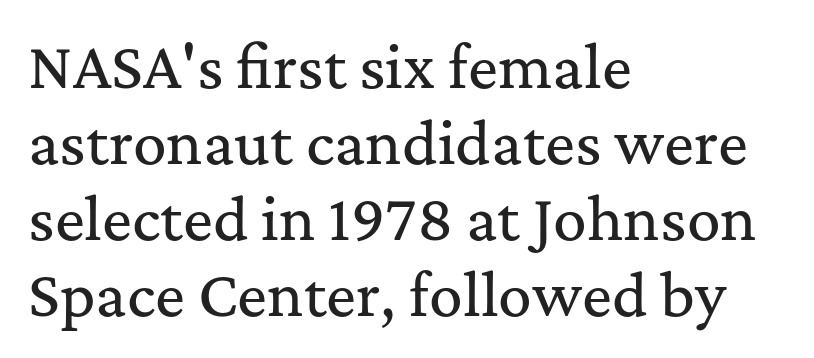
Q: Is the text italic (slanted)? A: No, it is upright.
Q: Is the typeface a serif or a sans-serif typeface? A: Serif.
Q: Is the text underlined? A: No.
Q: How is the paragraph aligned? A: Left-aligned.
Q: Is the spacing between letters normal or unusually wide? A: Normal.
Q: Is the spacing between lines tight, normal or loose? A: Normal.
Q: Width (condensed, normal, or wide)? A: Normal.
Q: Stroke contrast? A: Medium.
Q: x-height? A: Medium.
Q: Monospaced? A: No.
